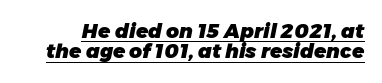
The image shows 20 px bold type, italic (leaning right); set tight line spacing (1.01x), normal letter spacing, underlined.
